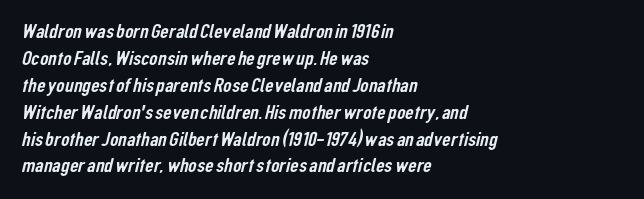
Between one letter and the next there's only the usual sliver of space. Nobody drew a line under any word here. One glance says typical: line gaps are just what's usual. This rendering uses left alignment, leaving the right contour irregular.
